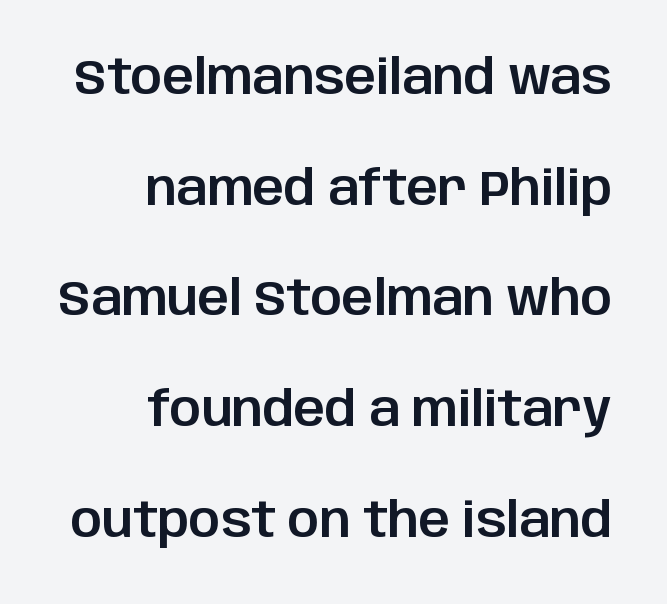
This is the regular roman posture of the typeface. Is this a fixed-width face? No — the glyphs have proportional, varying widths. The leading is generous, giving the passage an open texture. Each word holds together tightly as a unit, with standard inter-letter gaps. Layout note: lines flush right. The glyphs in this specimen are sans serif.
